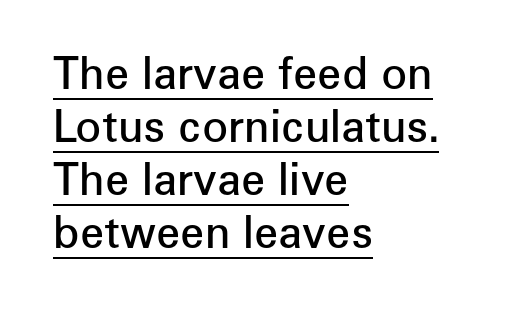
The image shows 43 px semibold sans-serif type, upright; set left-aligned, line spacing 1.23x, normal letter spacing, underlined; low stroke contrast and a medium x-height.
